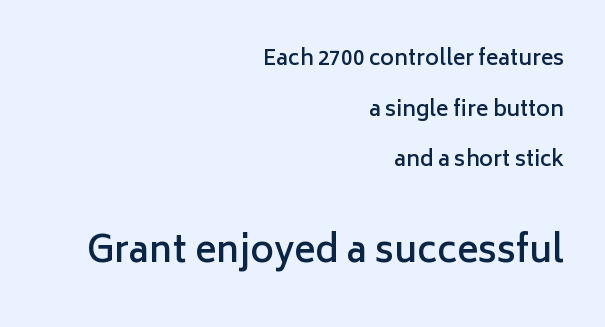
Each word holds together tightly as a unit, with standard inter-letter gaps. Stroke thickness is moderately raised; the sample reads as semibold. Casual observation: everything's shoved over to the right. In terms of posture, this sample is upright. The lines are spread far apart with generous leading. Is this a fixed-width face? No — the glyphs have proportional, varying widths.
